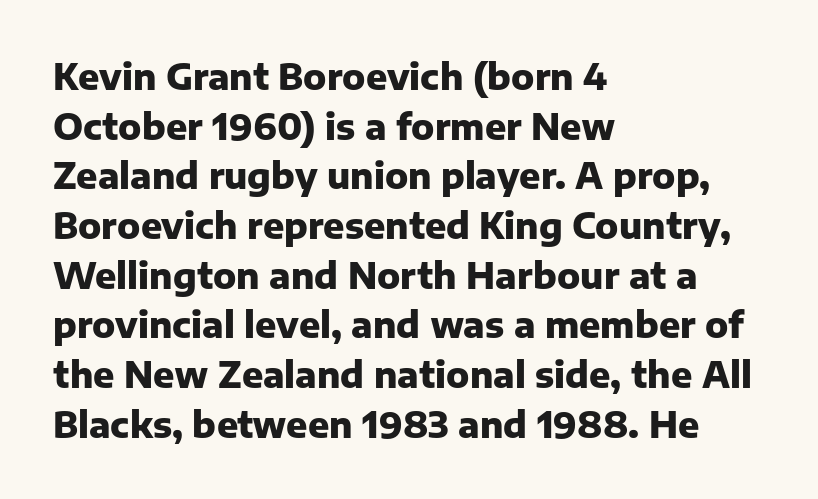
Type style note: lacks serifs. Nope, not italic — everything's standing straight. The face used here is rendered with its standard letterfit. Varying glyph widths throughout — classic text-font behaviour.
